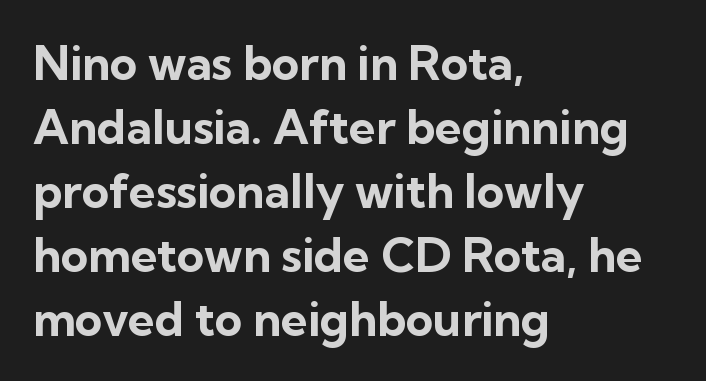
Q: Is the text bold? A: Yes.
Q: Is the text italic (slanted)? A: No, it is upright.
Q: Is the typeface a serif or a sans-serif typeface? A: Sans-serif.
Q: Is the text underlined? A: No.
Q: How is the paragraph aligned? A: Left-aligned.
Q: Is the spacing between letters normal or unusually wide? A: Normal.
Q: Is the spacing between lines tight, normal or loose? A: Normal.
Q: Width (condensed, normal, or wide)? A: Normal.
Q: Stroke contrast? A: Low.
Q: x-height? A: Medium.
Q: Monospaced? A: No.
